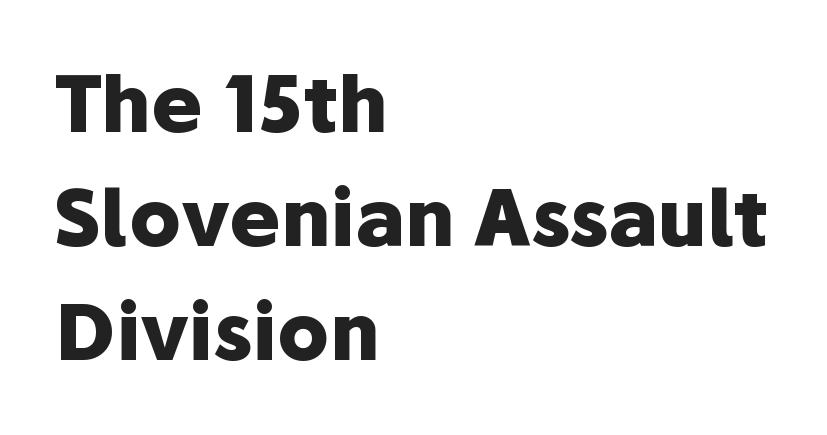
The image shows 77 px heavy sans-serif type, upright; set left-aligned, normal line spacing (1.48x), normal letter spacing, not underlined; low stroke contrast and a medium x-height.
